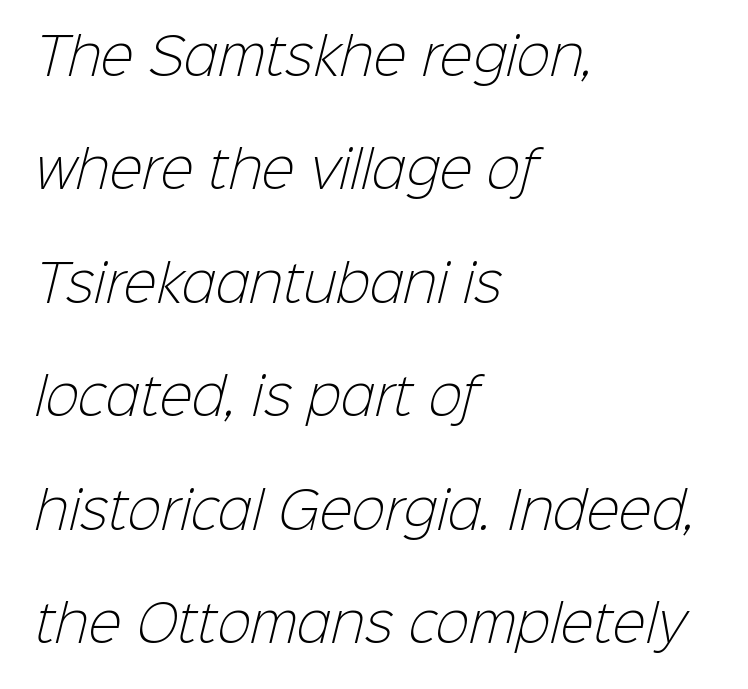
{"serif": "no", "bold": "no", "weight": "light", "width": "normal", "stroke_contrast": "low", "x_height": "medium", "monospaced": "no", "underline": "no", "align": "left", "line_spacing": "loose", "line_spacing_ratio": 2.27, "letter_spacing": "normal", "letter_spacing_em": 0.0, "glyph_px": 50}
